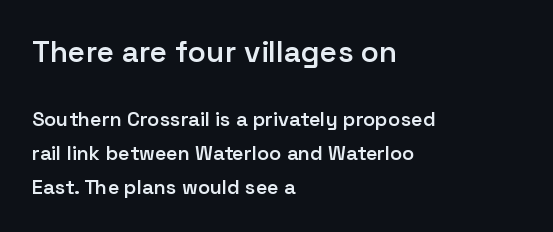
Looks like regular typesetting: each glyph gets only the width it needs. Students, this is semibold: more ink than regular, less than bold. One glance says typical: line gaps are just what's usual. Each letter's strokes conclude bluntly, with no projecting serifs. This rendering uses left alignment, leaving the right contour irregular. The initial chunk of copy outweighs the following chunk in type size.
